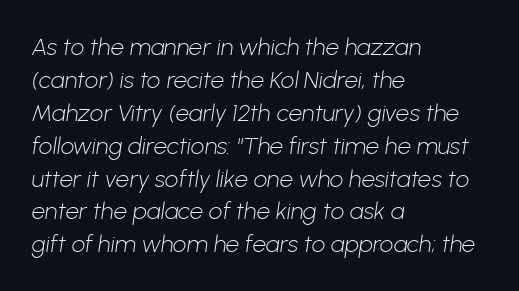
Q: Is the text bold? A: No.
Q: Is the text underlined? A: No.
Q: How is the paragraph aligned? A: Left-aligned.
Q: Is the spacing between letters normal or unusually wide? A: Normal.
Q: Is the spacing between lines tight, normal or loose? A: Normal.
